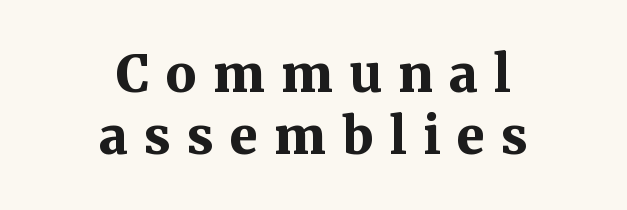
{"serif": "yes", "italic": "no", "bold": "yes", "weight": "bold", "width": "normal", "stroke_contrast": "medium", "x_height": "medium", "monospaced": "no", "underline": "no", "align": "center", "line_spacing_ratio": 1.22, "letter_spacing": "wide", "letter_spacing_em": 0.32, "glyph_px": 51}
